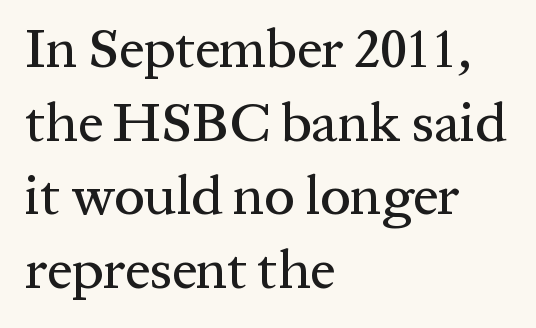
Q: Is the text italic (slanted)? A: No, it is upright.
Q: Is the typeface a serif or a sans-serif typeface? A: Serif.
Q: Is the text underlined? A: No.
Q: How is the paragraph aligned? A: Left-aligned.
Q: Is the spacing between letters normal or unusually wide? A: Normal.
Q: Is the spacing between lines tight, normal or loose? A: Normal.
Q: Width (condensed, normal, or wide)? A: Normal.
Q: Stroke contrast? A: Medium.
Q: x-height? A: Medium.
Q: Monospaced? A: No.
